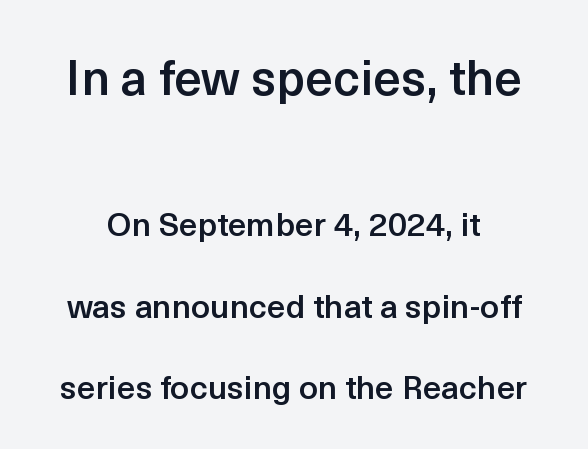
{"serif": "no", "italic": "no", "bold": "semi", "weight": "semibold", "width": "normal", "x_height": "medium", "monospaced": "no", "underline": "no", "line_spacing": "loose", "line_spacing_ratio": 2.47, "letter_spacing": "normal", "letter_spacing_em": 0.0, "larger_block": "first", "size_ratio": 1.48, "glyph_px": 49}
